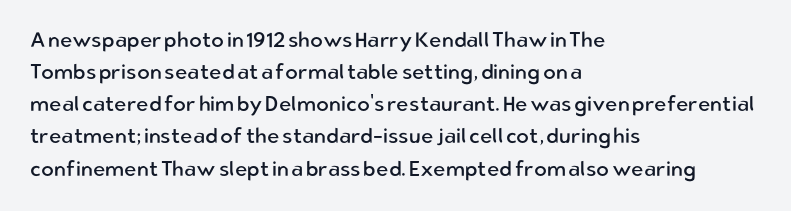
The image shows 21 px text type, upright; set left-aligned, normal line spacing (1.53x), normal letter spacing, not underlined.
